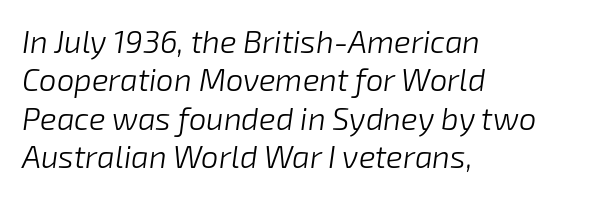
This rendering uses left alignment, leaving the right contour irregular. You could not count columns in this text — the font is proportionally spaced. Tracking value appears to be zero — textbook default spacing. This is oblique type, the kind used for emphasis or titles. The specimen omits any rule beneath the text block's lines. The typesetting does not lean heavy: it is not bold.
